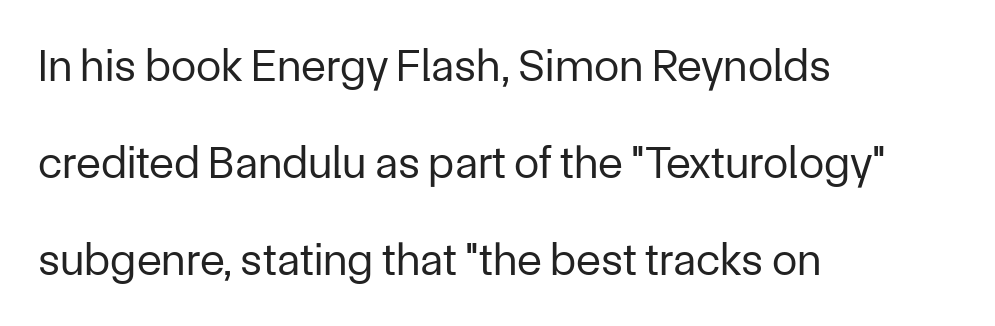
Q: Is the text bold? A: No.
Q: Is the text italic (slanted)? A: No, it is upright.
Q: Is the typeface a serif or a sans-serif typeface? A: Sans-serif.
Q: Is the text underlined? A: No.
Q: How is the paragraph aligned? A: Left-aligned.
Q: Is the spacing between letters normal or unusually wide? A: Normal.
Q: Is the spacing between lines tight, normal or loose? A: Loose.
Q: Width (condensed, normal, or wide)? A: Normal.
Q: Stroke contrast? A: Low.
Q: x-height? A: Medium.
Q: Monospaced? A: No.
